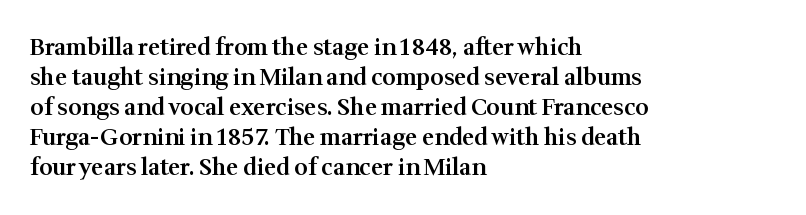
Q: Is the text bold? A: Semi-bold.
Q: Is the text italic (slanted)? A: No, it is upright.
Q: Is the text underlined? A: No.
Q: How is the paragraph aligned? A: Left-aligned.
Q: Is the spacing between letters normal or unusually wide? A: Normal.
Q: Is the spacing between lines tight, normal or loose? A: Normal.
